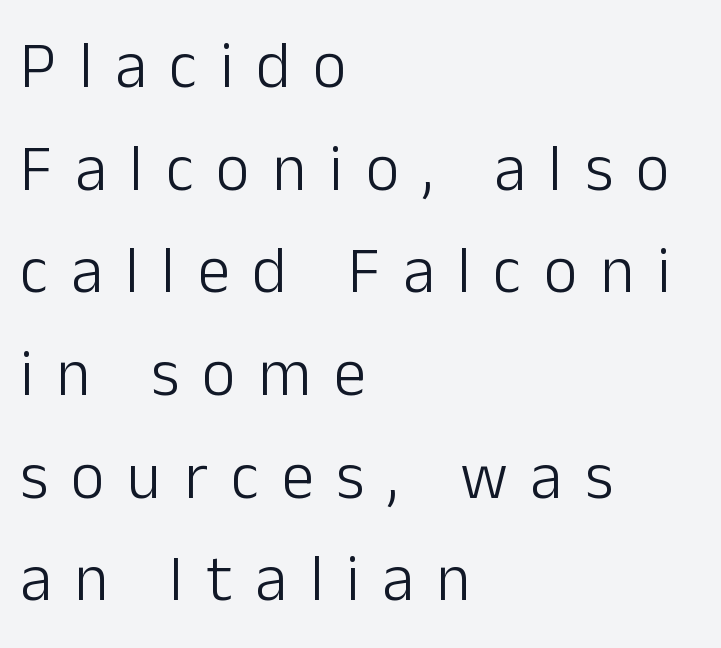
{"serif": "no", "italic": "no", "bold": "no", "weight": "light", "width": "normal", "stroke_contrast": "low", "x_height": "medium", "monospaced": "no", "underline": "no", "align": "left", "line_spacing": "normal", "line_spacing_ratio": 1.58, "letter_spacing": "wide", "letter_spacing_em": 0.35, "glyph_px": 65}
